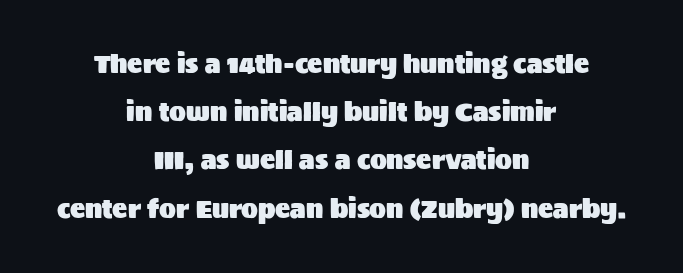
Each line is balanced around a shared central axis. Vertical strokes here are truly vertical. Inter-character spacing is left at the font's built-in metrics. Line spacing here is loose. Honestly, there is no underline to notice here at all.
